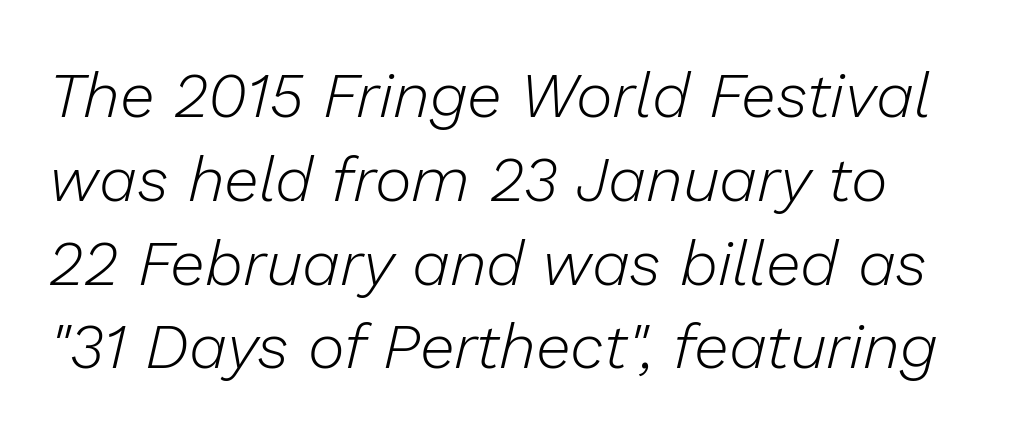
{"italic": "yes", "lean": "right", "slant_degrees": 13, "bold": "no", "weight": "light", "width": "normal", "stroke_contrast": "low", "x_height": "medium", "monospaced": "no", "underline": "no", "line_spacing": "normal", "line_spacing_ratio": 1.33, "letter_spacing": "normal", "letter_spacing_em": 0.0, "glyph_px": 63}
